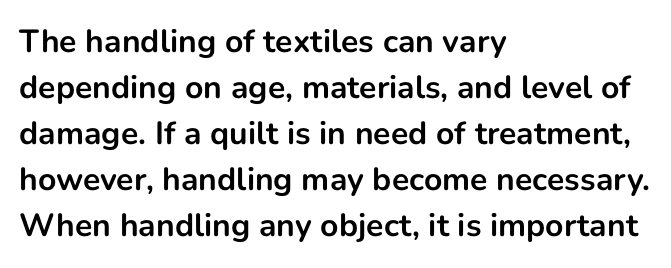
Q: Is the text bold? A: Yes.
Q: Is the text italic (slanted)? A: No, it is upright.
Q: Is the typeface a serif or a sans-serif typeface? A: Sans-serif.
Q: Is the text underlined? A: No.
Q: How is the paragraph aligned? A: Left-aligned.
Q: Is the spacing between letters normal or unusually wide? A: Normal.
Q: Is the spacing between lines tight, normal or loose? A: Normal.
Q: Width (condensed, normal, or wide)? A: Normal.
Q: Stroke contrast? A: Low.
Q: x-height? A: Medium.
Q: Monospaced? A: No.
